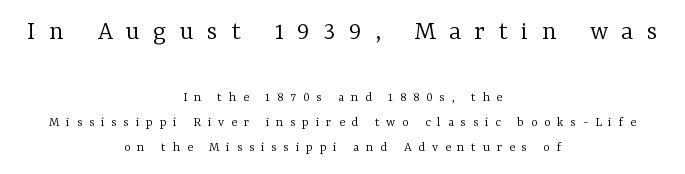
{"serif": "yes", "italic": "no", "bold": "no", "weight": "light", "width": "normal", "stroke_contrast": "low", "x_height": "medium", "monospaced": "no", "underline": "no", "align": "center", "line_spacing_ratio": 1.78, "letter_spacing": "wide", "letter_spacing_em": 0.48, "larger_block": "first", "size_ratio": 2.0, "glyph_px": 28}
